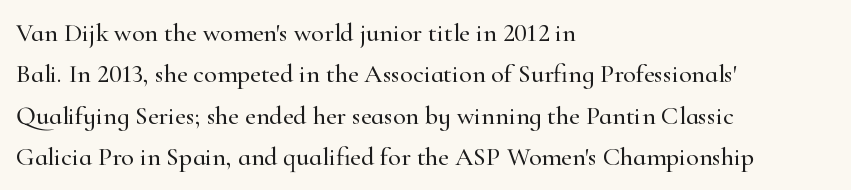
{"italic": "no", "underline": "no", "align": "left", "line_spacing": "normal", "line_spacing_ratio": 1.59, "letter_spacing": "normal", "letter_spacing_em": 0.0, "glyph_px": 26}
